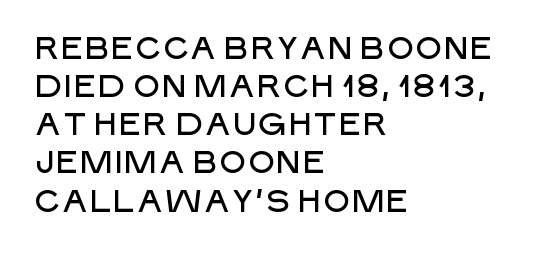
Q: Is the text italic (slanted)? A: No, it is upright.
Q: Is the typeface a serif or a sans-serif typeface? A: Sans-serif.
Q: Is the text underlined? A: No.
Q: How is the paragraph aligned? A: Left-aligned.
Q: Is the spacing between letters normal or unusually wide? A: Normal.
Q: Width (condensed, normal, or wide)? A: Normal.
Q: Stroke contrast? A: Low.
Q: x-height? A: Large.
Q: Monospaced? A: No.
